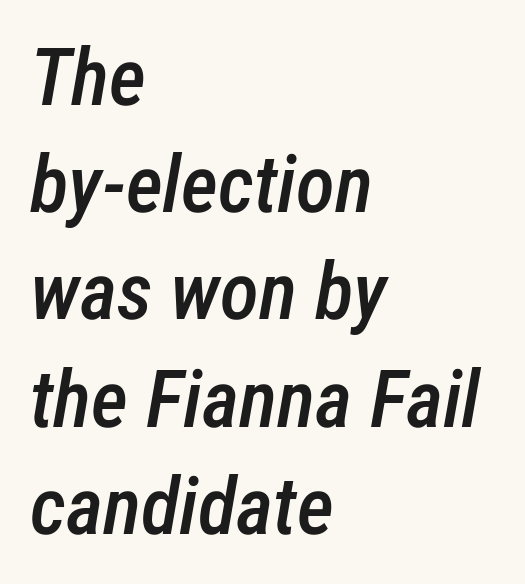
This sample keeps an unexceptional amount of space between lines. When letters slant like this, we call the style italic. Glyph-to-glyph distance matches everyday printed text. A typesetter would call this proportional, since set widths differ per character. Check under the words: just untouched page.
